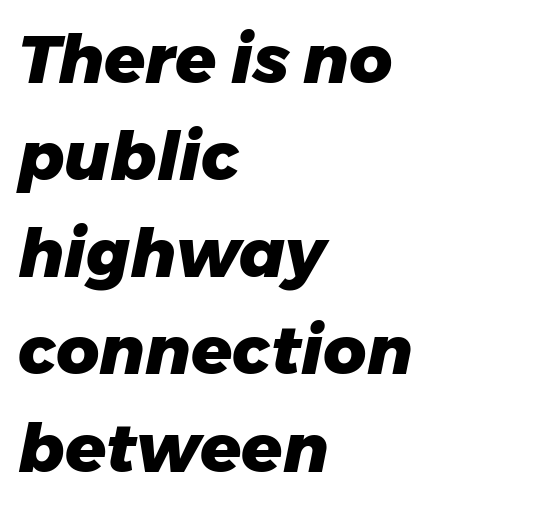
Q: Is the text bold? A: Yes.
Q: Is the text italic (slanted)? A: Yes, it leans right by about 11 degrees.
Q: Is the text underlined? A: No.
Q: How is the paragraph aligned? A: Left-aligned.
Q: Is the spacing between letters normal or unusually wide? A: Normal.
Q: Is the spacing between lines tight, normal or loose? A: Normal.
Q: Width (condensed, normal, or wide)? A: Normal.
Q: Stroke contrast? A: Low.
Q: x-height? A: Medium.
Q: Monospaced? A: No.
